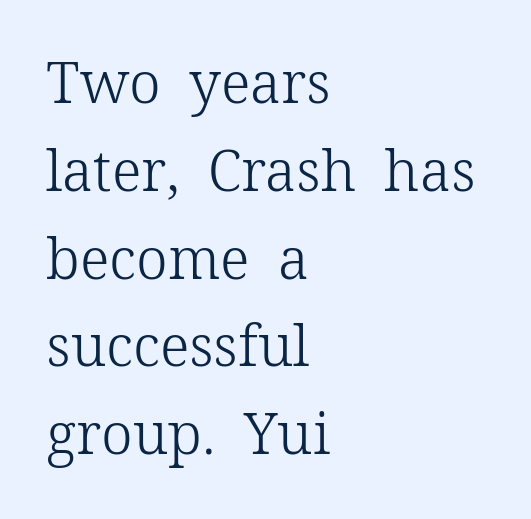
The image shows 57 px light serif type, upright; set left-aligned, normal line spacing (1.54x), normal letter spacing, not underlined; low stroke contrast and a medium x-height.
